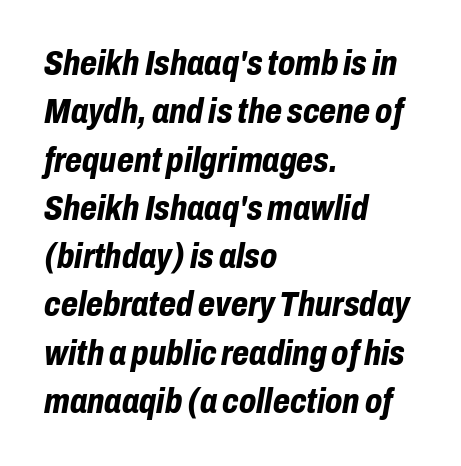
{"italic": "yes", "lean": "right", "slant_degrees": 10, "bold": "yes", "weight": "bold", "width": "condensed", "stroke_contrast": "low", "x_height": "medium", "monospaced": "no", "underline": "no", "align": "left", "line_spacing": "normal", "line_spacing_ratio": 1.38, "letter_spacing": "normal", "letter_spacing_em": 0.0, "glyph_px": 35}
